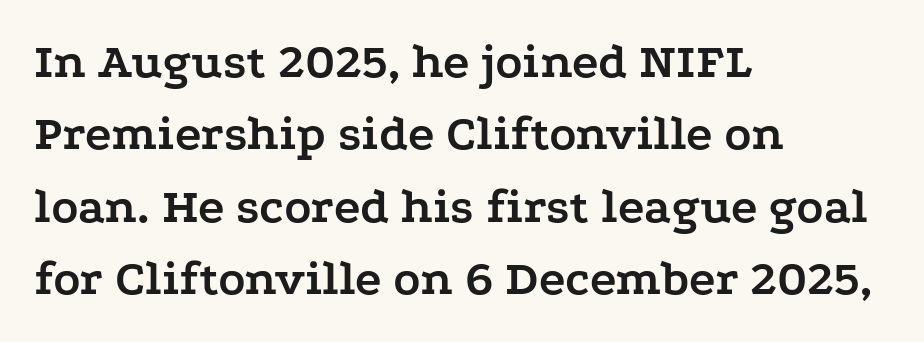
Do the characters align in a grid? No, the font is proportional. This sample uses an upright cut, with every glyph sitting square on the baseline. Underline: absent. This is heavy type, rendered in bold.
